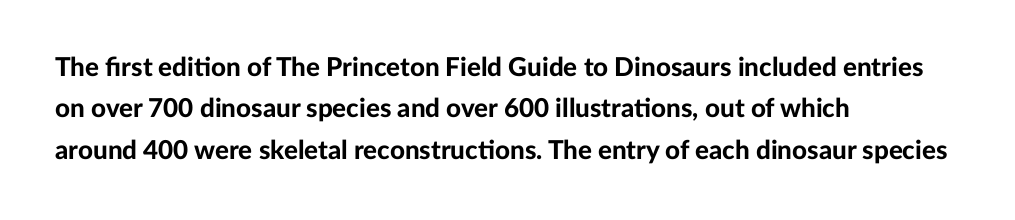
The image shows 26 px bold type, upright; set left-aligned, normal line spacing (1.59x), normal letter spacing, not underlined.
